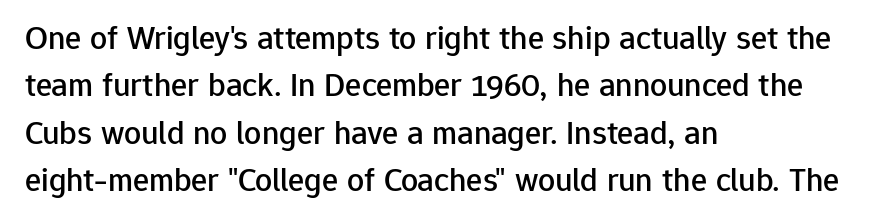
Notice how descenders clear the ascenders below comfortably — that's standard leading. Italic: no, the glyphs are upright roman. The face used here is proportionally spaced, like ordinary book or web type. Look at the tracking — it's just the regular setting, nothing added.
